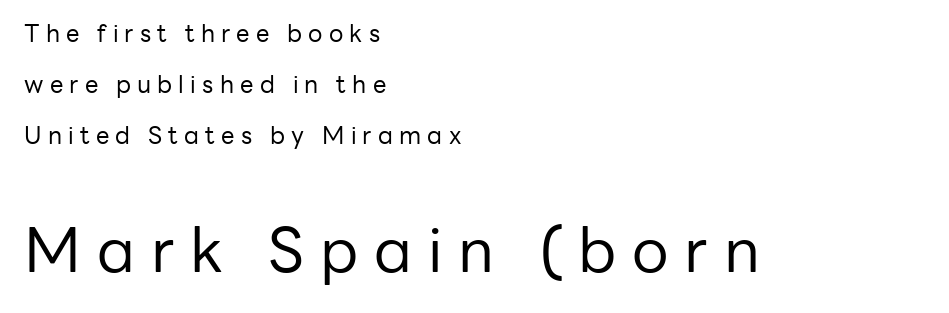
{"serif": "no", "italic": "no", "bold": "no", "weight": "regular", "width": "normal", "stroke_contrast": "low", "x_height": "medium", "monospaced": "no", "underline": "no", "align": "left", "line_spacing": "loose", "line_spacing_ratio": 2.13, "letter_spacing": "wide", "letter_spacing_em": 0.26, "larger_block": "second", "size_ratio": 2.54, "glyph_px": 61}
